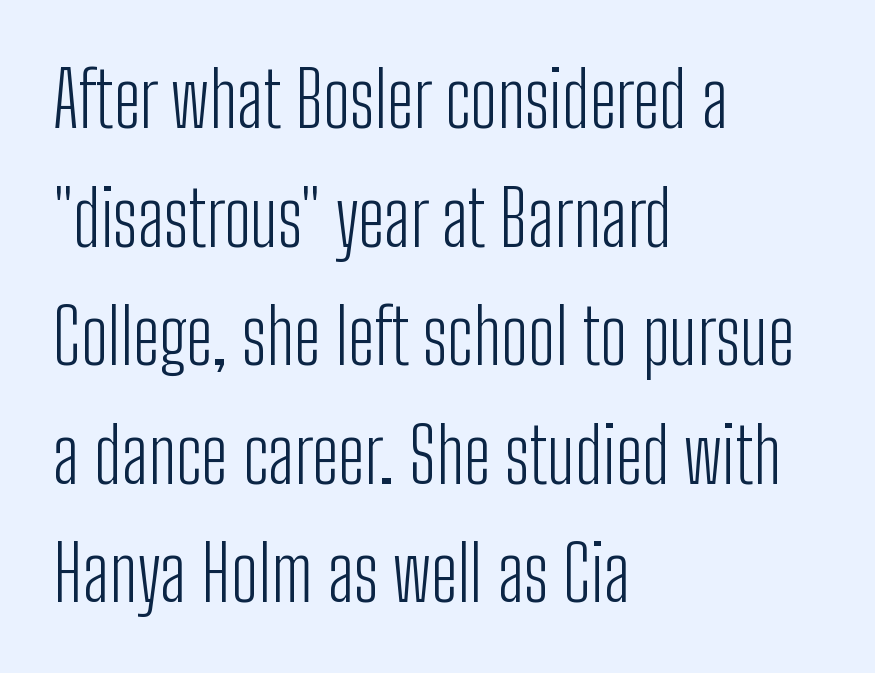
The image shows 76 px light, condensed sans-serif type, upright; set left-aligned, normal line spacing (1.56x), normal letter spacing, not underlined; low stroke contrast and a medium x-height.
